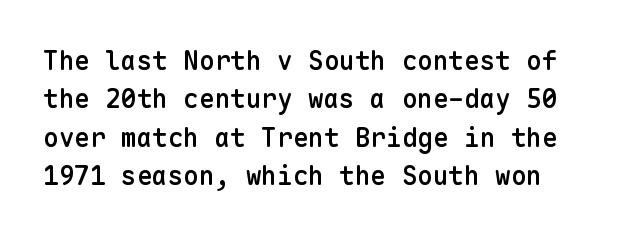
The image shows 26 px text type, upright; set normal line spacing (1.48x), normal letter spacing, not underlined.
